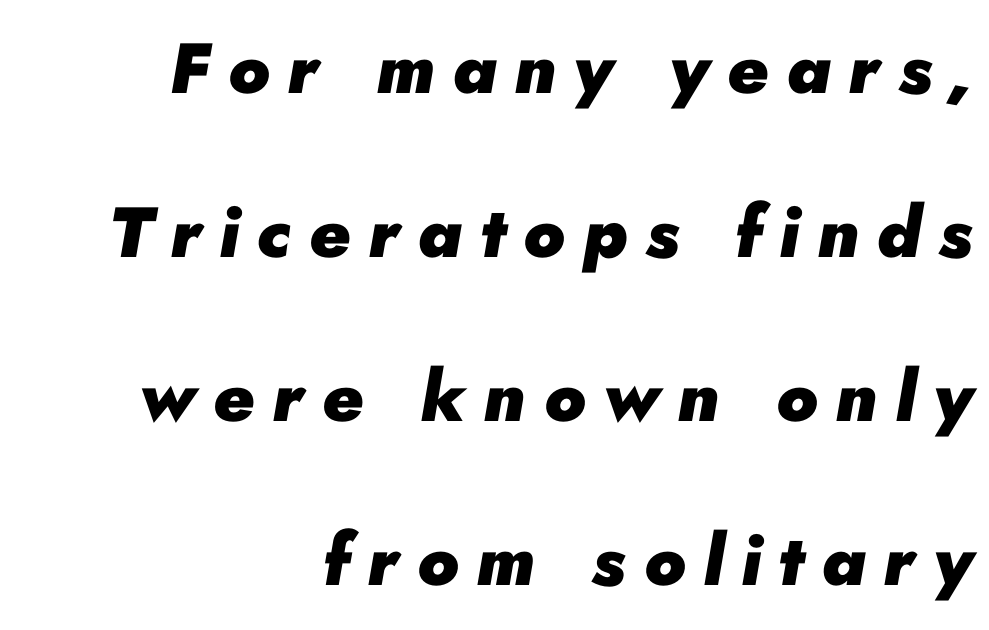
Q: Is the text bold? A: Yes.
Q: Is the text italic (slanted)? A: Yes, it leans right by about 10 degrees.
Q: Is the text underlined? A: No.
Q: How is the paragraph aligned? A: Right-aligned.
Q: Is the spacing between letters normal or unusually wide? A: Unusually wide.
Q: Is the spacing between lines tight, normal or loose? A: Loose.
Q: Width (condensed, normal, or wide)? A: Normal.
Q: Stroke contrast? A: Low.
Q: x-height? A: Small.
Q: Monospaced? A: No.
